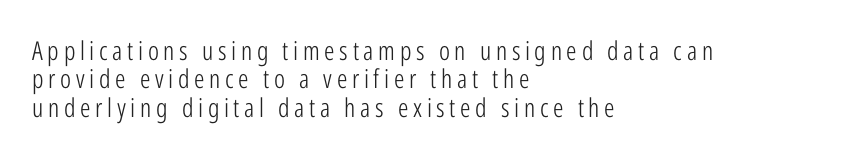
The image shows 26 px text type, upright; set left-aligned, tight line spacing (1.09x), not underlined.
